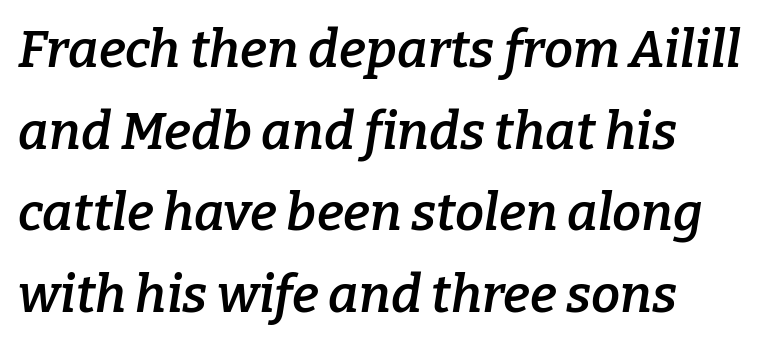
When letters slant like this, we call the style italic. This sample has the flowing, uneven cadence of proportional lettering. Regular leading. What stands out about the letter spacing? Nothing — it is the standard amount. Heft: intermediate — a semibold. Nobody drew a line under any word here.
